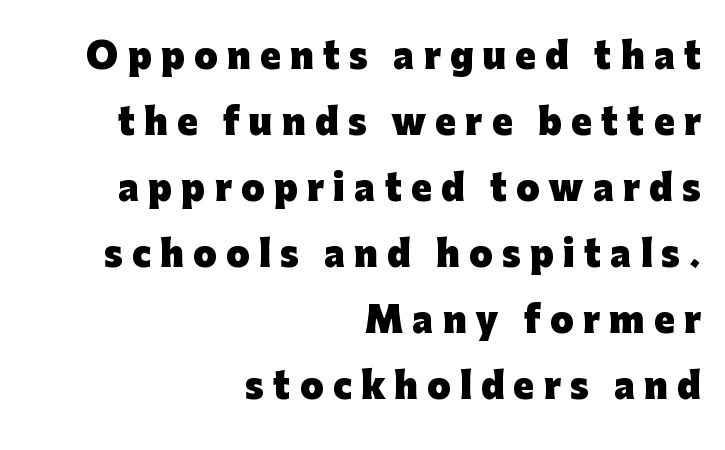
{"serif": "no", "italic": "no", "bold": "yes", "weight": "heavy", "width": "normal", "stroke_contrast": "low", "x_height": "medium", "monospaced": "no", "underline": "no", "align": "right", "line_spacing": "loose", "line_spacing_ratio": 1.94, "letter_spacing": "wide", "letter_spacing_em": 0.27, "glyph_px": 34}
